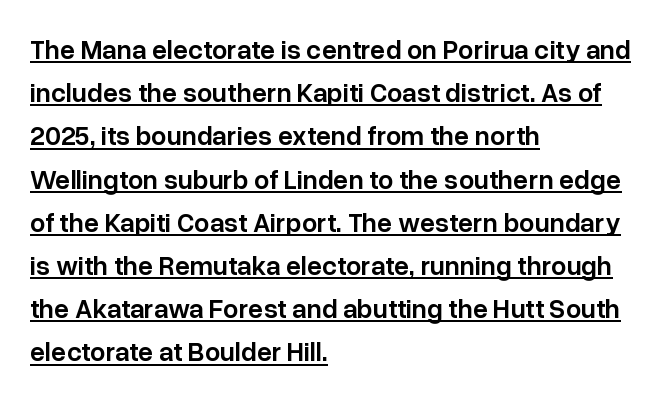
{"italic": "no", "bold": "semi", "underline": "yes", "align": "left", "line_spacing": "normal", "line_spacing_ratio": 1.6, "letter_spacing": "normal", "letter_spacing_em": 0.0, "glyph_px": 27}
